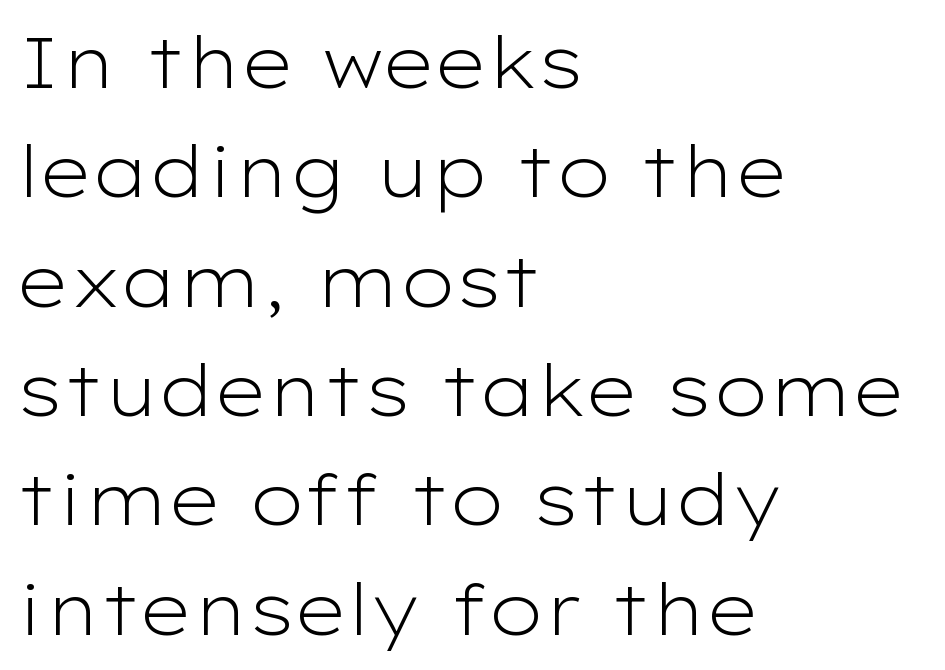
This sample is left-justified, so line endings fall wherever the words run out. Words float on clear page, feet unadorned. The passage shown is typed in a proportional face where columns would drift. Is there any slant? The stems are plumb. Glyph-to-glyph distance matches everyday printed text. These lines sit exactly where default settings would place them.
